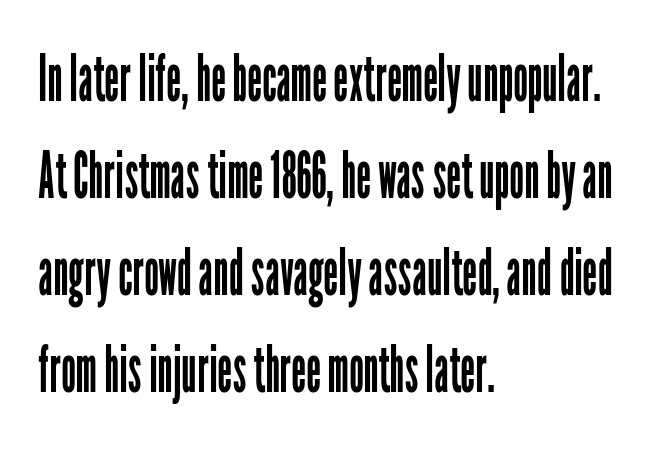
Every row of glyphs begins at an identical x-position on the left. Note the varied advance widths — an 'i' is clearly narrower than an 'm'. The leading is moderate, giving the passage an even texture. Counters stay open thanks to moderate or lighter strokes.
